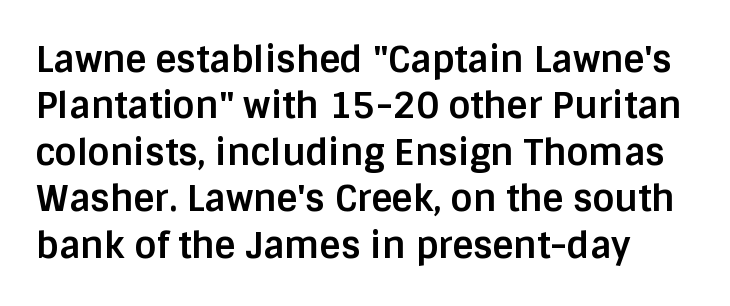
Q: Is the text bold? A: Yes.
Q: Is the text italic (slanted)? A: No, it is upright.
Q: Is the typeface a serif or a sans-serif typeface? A: Sans-serif.
Q: Is the text underlined? A: No.
Q: Is the spacing between letters normal or unusually wide? A: Normal.
Q: Is the spacing between lines tight, normal or loose? A: Normal.
Q: Width (condensed, normal, or wide)? A: Normal.
Q: Stroke contrast? A: Low.
Q: x-height? A: Large.
Q: Monospaced? A: No.
